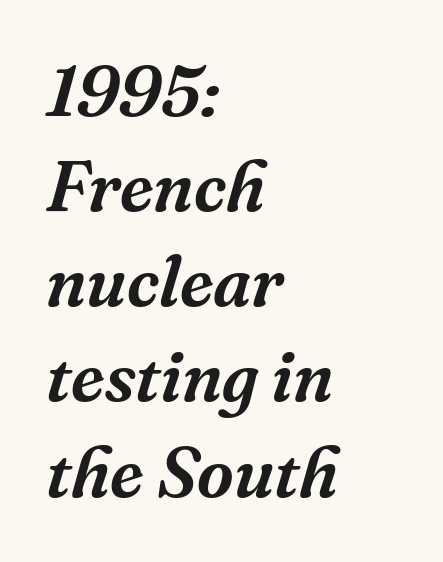
{"serif": "yes", "italic": "yes", "lean": "right", "slant_degrees": 16, "width": "normal", "stroke_contrast": "medium", "x_height": "medium", "monospaced": "no", "underline": "no", "align": "left", "line_spacing": "normal", "line_spacing_ratio": 1.34, "letter_spacing": "normal", "letter_spacing_em": 0.0, "glyph_px": 71}
